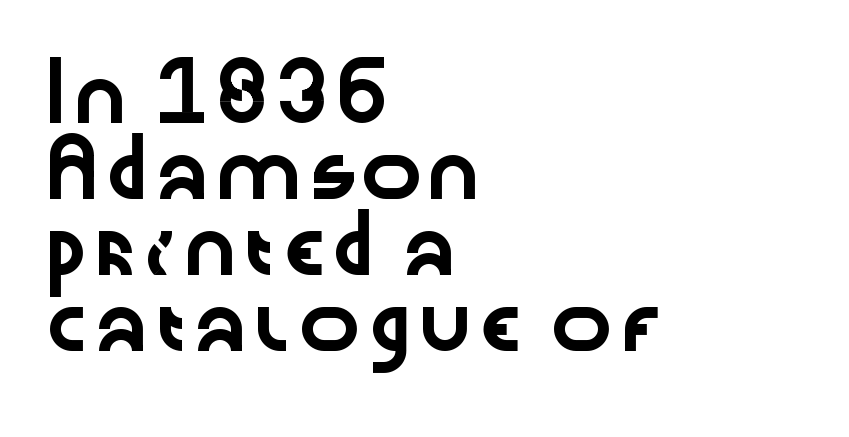
Q: Is the text italic (slanted)? A: No, it is upright.
Q: Is the typeface a serif or a sans-serif typeface? A: Sans-serif.
Q: Is the text underlined? A: No.
Q: How is the paragraph aligned? A: Left-aligned.
Q: Is the spacing between letters normal or unusually wide? A: Normal.
Q: Is the spacing between lines tight, normal or loose? A: Normal.
Q: Width (condensed, normal, or wide)? A: Wide.
Q: Stroke contrast? A: Low.
Q: x-height? A: Medium.
Q: Monospaced? A: No.
